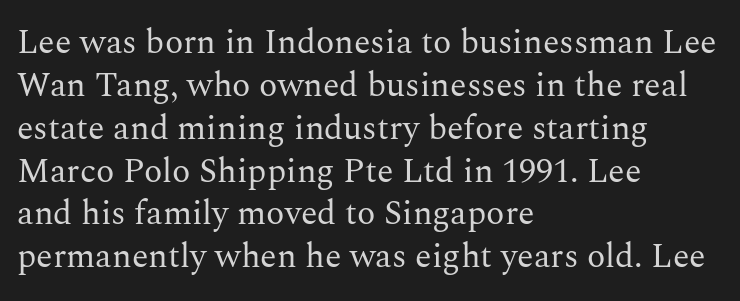
{"serif": "yes", "italic": "no", "bold": "no", "weight": "regular", "width": "normal", "stroke_contrast": "medium", "x_height": "medium", "monospaced": "no", "underline": "no", "align": "left", "line_spacing": "normal", "line_spacing_ratio": 1.26, "letter_spacing": "normal", "letter_spacing_em": 0.0, "glyph_px": 34}
